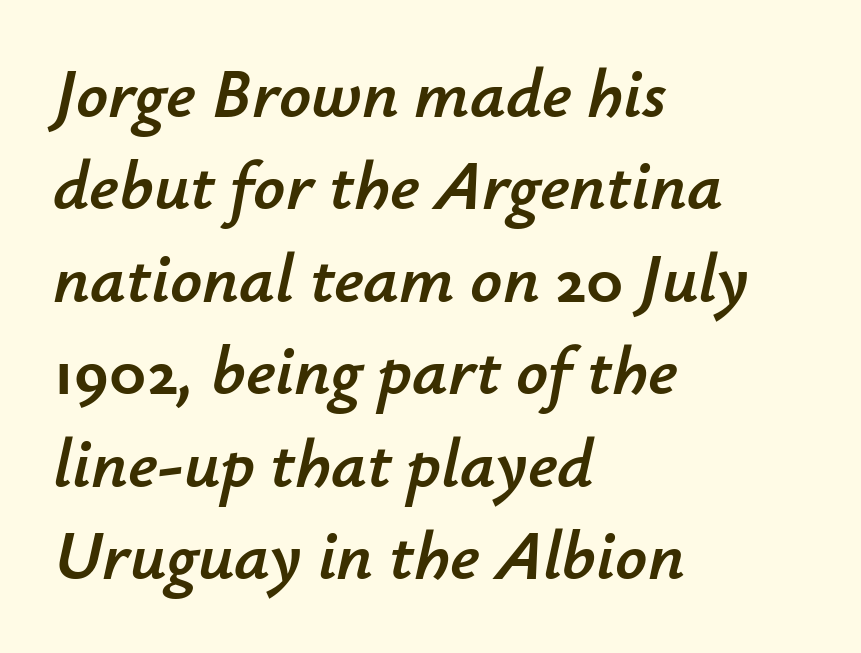
It's the slanting kind of type. Unmarked baselines from the first word to the last. Think of a printed novel: that variable character pitch is what you see here. The paragraph shown leans on its left margin. Regarding leading, the lines here are spaced in the standard way. How are the letters spaced? Ordinarily, with no added tracking.
